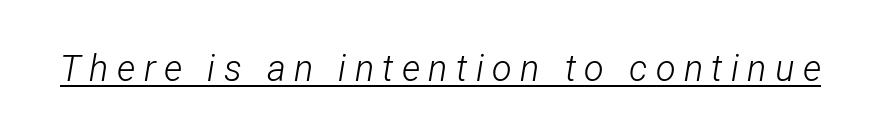
You could not count columns in this text — the font is proportionally spaced. This rendering features underlined lettering. Italic: yes, the glyphs are oblique. This rendering widens character spacing well past its baseline value. This reads as an unemphasized weight, regular at the heaviest.
